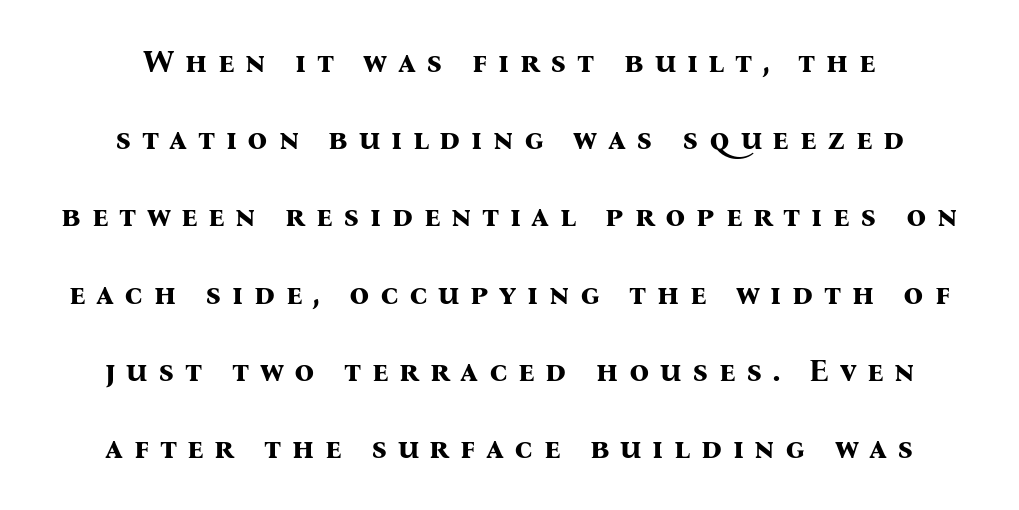
Which margin do the lines hug? Neither — every line sits in the middle. This sample uses expanded letter spacing, leaving extra air between glyphs. Is there any slant? The stems are plumb. These lines are rendered in a variable-pitch font. Is this a sans? No — the strokes have serifs. Letters rest on an invisible, unmarked baseline.
